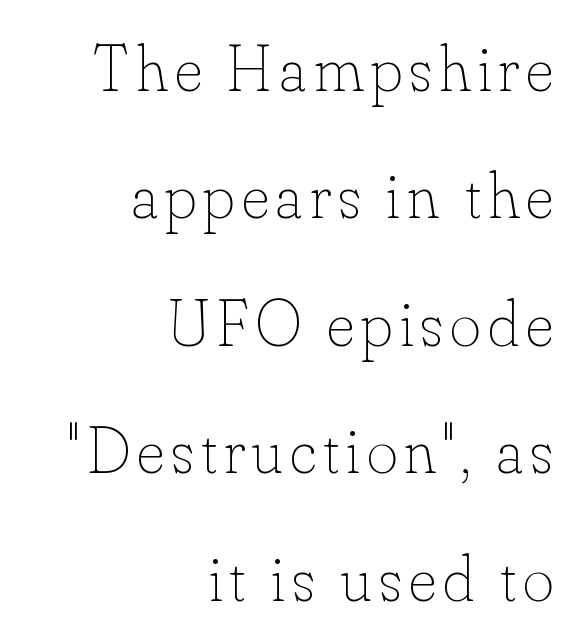
The image shows 66 px thin type, upright; set right-aligned, loose line spacing (1.93x), not underlined; low stroke contrast and a small x-height.
